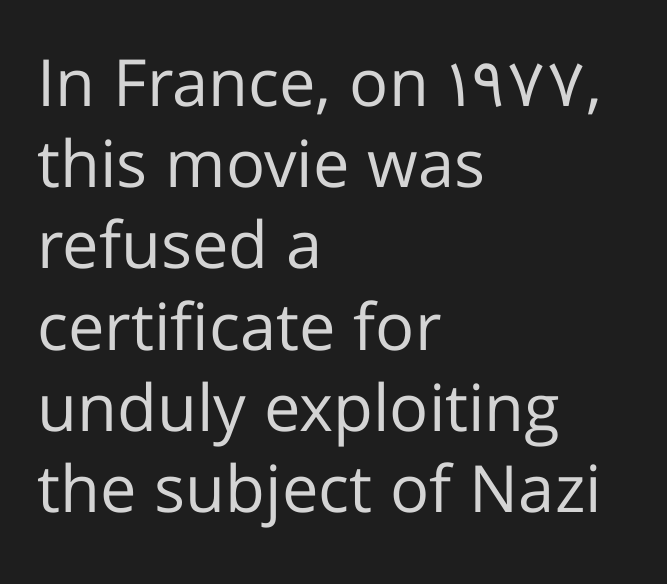
{"serif": "no", "italic": "no", "bold": "no", "weight": "regular", "width": "normal", "stroke_contrast": "low", "x_height": "medium", "monospaced": "no", "underline": "no", "align": "left", "line_spacing": "normal", "line_spacing_ratio": 1.25, "letter_spacing": "normal", "letter_spacing_em": 0.0, "glyph_px": 65}
